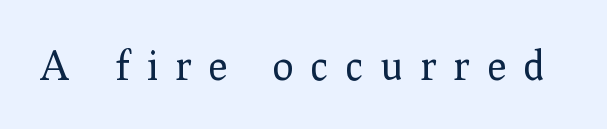
The image shows 39 px regular-weight serif type, upright; set unusually wide letter spacing (+0.46 em), not underlined; low stroke contrast and a medium x-height.
